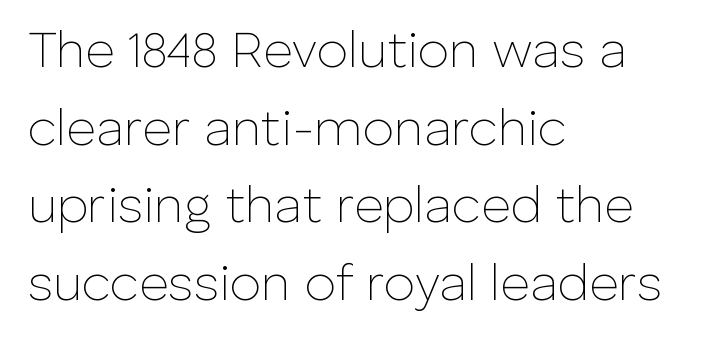
Q: Is the text bold? A: No.
Q: Is the text italic (slanted)? A: No, it is upright.
Q: Is the typeface a serif or a sans-serif typeface? A: Sans-serif.
Q: Is the text underlined? A: No.
Q: How is the paragraph aligned? A: Left-aligned.
Q: Is the spacing between letters normal or unusually wide? A: Normal.
Q: Is the spacing between lines tight, normal or loose? A: Normal.
Q: Width (condensed, normal, or wide)? A: Normal.
Q: Stroke contrast? A: Low.
Q: x-height? A: Medium.
Q: Monospaced? A: No.
